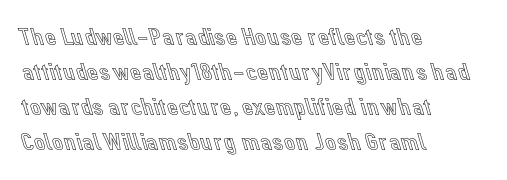
The rendering uses a moderate line-height, typical for paragraphs. A typesetter would call this zero additional tracking. Teacher's note: observe the even left margin — that is flush-left alignment. The string is rendered with underlining switched off.
